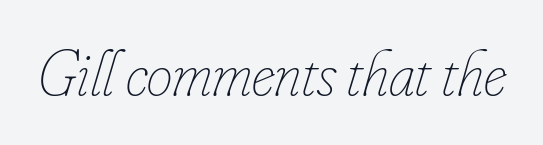
The image shows 65 px thin, condensed type, italic (leaning right); set normal letter spacing, not underlined; low stroke contrast and a small x-height.
